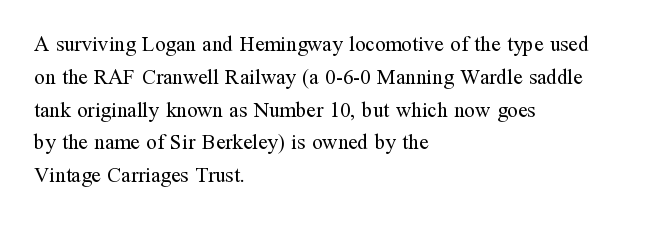
Upright lettering throughout. The rows are spaced the way most documents space them. These lines stack with their left ends in a neat column. The space beneath each line is pristine and unruled. This sample uses plain, unmodified letter spacing. Stem width sits at or under what a default text font uses.
